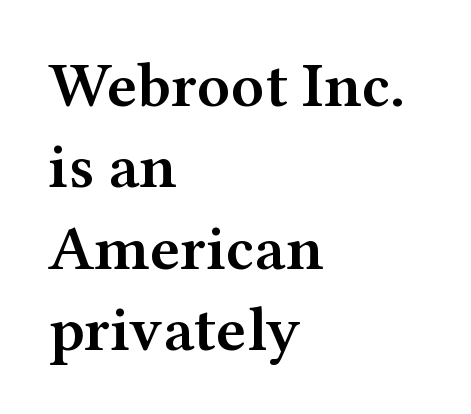
{"serif": "yes", "italic": "no", "bold": "semi", "weight": "semibold", "width": "wide", "stroke_contrast": "medium", "x_height": "medium", "monospaced": "no", "underline": "no", "align": "left", "line_spacing": "normal", "line_spacing_ratio": 1.27, "letter_spacing": "normal", "letter_spacing_em": 0.0, "glyph_px": 64}
